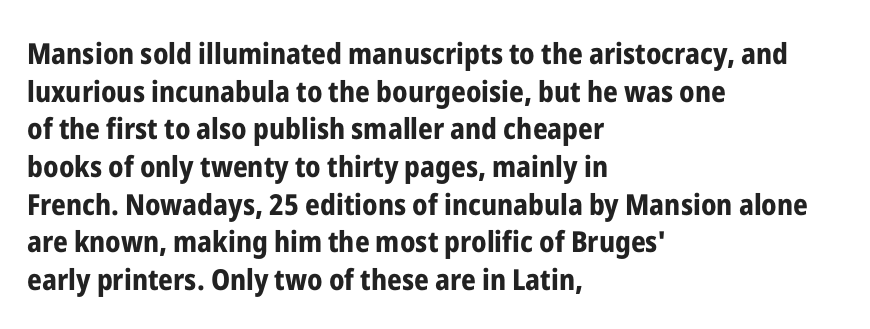
The image shows 29 px bold, condensed sans-serif type, upright; set left-aligned, normal line spacing (1.3x), normal letter spacing, not underlined; low stroke contrast and a medium x-height.
